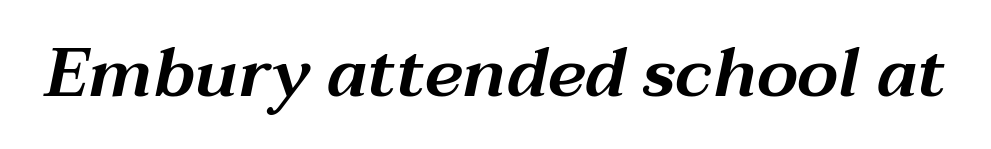
{"italic": "yes", "lean": "right", "slant_degrees": 12, "width": "wide", "stroke_contrast": "medium", "x_height": "medium", "monospaced": "no", "underline": "no", "letter_spacing": "normal", "letter_spacing_em": 0.0, "glyph_px": 68}
